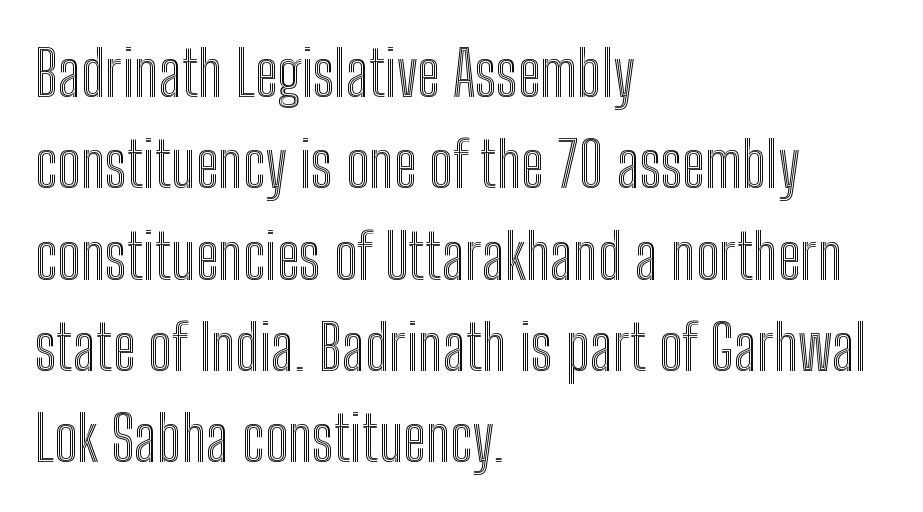
Vertical strokes here are truly vertical. The letters advance in unequal steps, a hallmark of proportional type. Leading matches the norm, producing a regular column. Left-aligned paragraph, ragged on the right. Quick note: underline off. The line texture is even and compact thanks to regular tracking.
